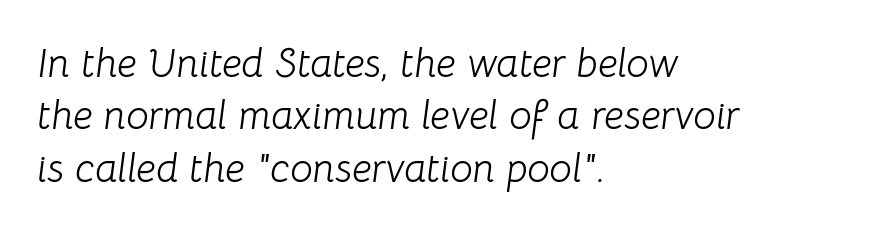
These lines are rendered in a variable-pitch font. Ink coverage per letter is moderate at most. Tracking value appears to be zero — textbook default spacing. The line-height multiplier appears to be the usual default. Only glyphs here, with clear space below each row.
